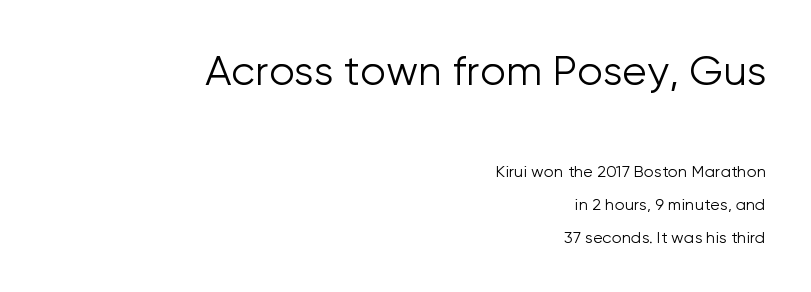
Q: Is the text bold? A: No.
Q: Is the text italic (slanted)? A: No, it is upright.
Q: Is the typeface a serif or a sans-serif typeface? A: Sans-serif.
Q: Is the text underlined? A: No.
Q: How is the paragraph aligned? A: Right-aligned.
Q: Is the spacing between letters normal or unusually wide? A: Normal.
Q: Is the spacing between lines tight, normal or loose? A: Loose.
Q: Which block of text is set in a larger size, the first (top) or the second (bottom)? A: The first (top) one.
Q: Width (condensed, normal, or wide)? A: Normal.
Q: Stroke contrast? A: Low.
Q: x-height? A: Medium.
Q: Monospaced? A: No.
